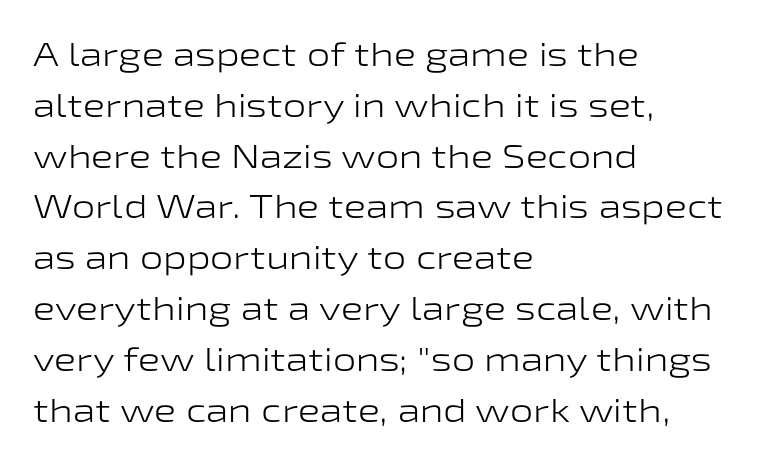
The passage shown is typed in a proportional face where columns would drift. The paragraph has a hard left edge and a soft right edge. Nope, not italic — everything's standing straight. No extra tracking has been applied to these lines. Vertical spacing — default. No letter is thick-stroked: the sample isn't bold.
